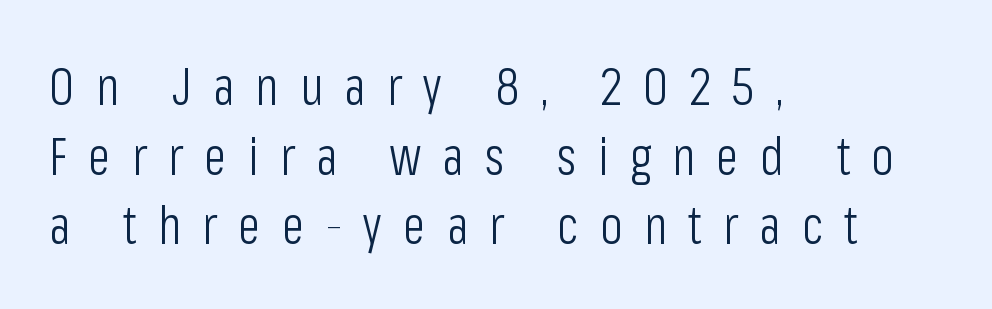
{"serif": "no", "italic": "no", "bold": "no", "weight": "light", "width": "condensed", "stroke_contrast": "low", "x_height": "medium", "monospaced": "no", "underline": "no", "align": "left", "line_spacing": "normal", "line_spacing_ratio": 1.34, "letter_spacing": "wide", "letter_spacing_em": 0.41, "glyph_px": 52}
